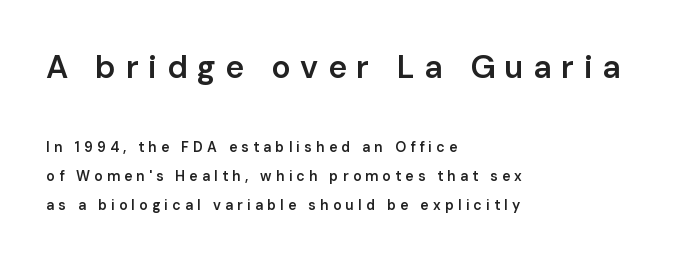
Tracking value appears strongly positive — letters spread wide. Teacher's note: observe the even left margin — that is flush-left alignment. Bare-footed words on every line. Stroke thickness is moderately raised; the sample reads as semibold. The rendering shows plain stroke endings on the letterforms — a sans-serif design.
